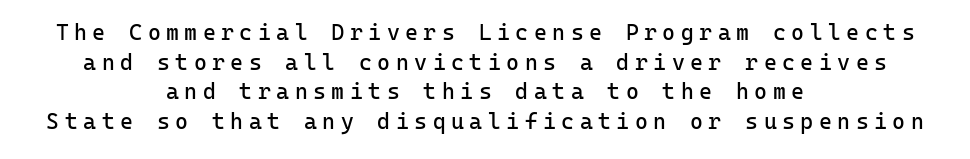
{"italic": "no", "bold": "no", "underline": "no", "align": "center", "line_spacing": "normal", "line_spacing_ratio": 1.35, "letter_spacing": "wide", "letter_spacing_em": 0.25, "glyph_px": 22}
